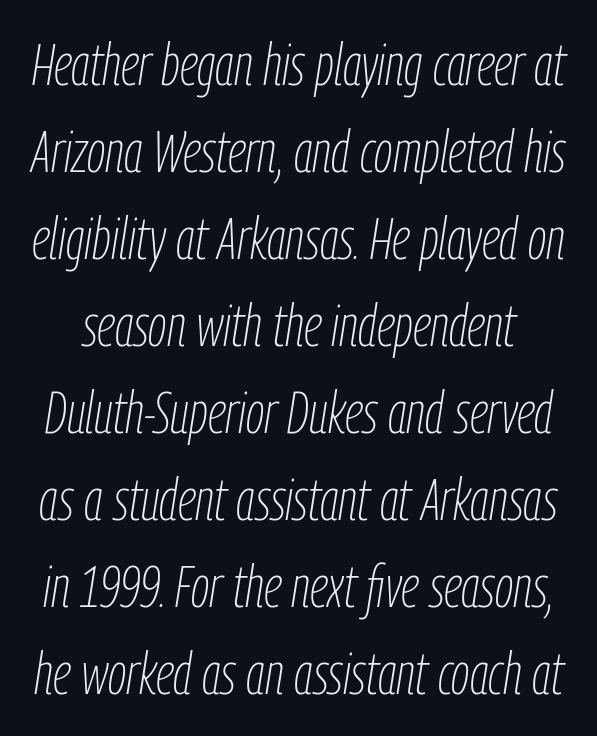
Between one letter and the next there's only the usual sliver of space. Would a proofreader flag this as italicized? Yes. This is not heavy type; no bold has been used. The face used here is proportionally spaced, like ordinary book or web type. If you measured baseline to baseline, you'd find a middling distance.
